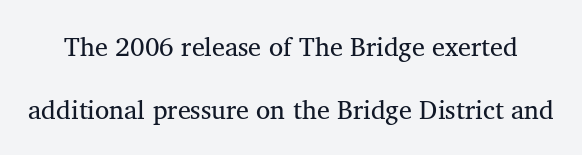
{"bold": "no", "underline": "no", "line_spacing": "loose", "line_spacing_ratio": 2.44, "letter_spacing": "normal", "letter_spacing_em": 0.0, "glyph_px": 26}
